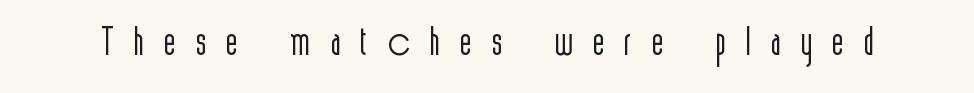
The image shows 58 px light, condensed sans-serif type, upright; set unusually wide letter spacing (+0.36 em), not underlined; a medium x-height.
